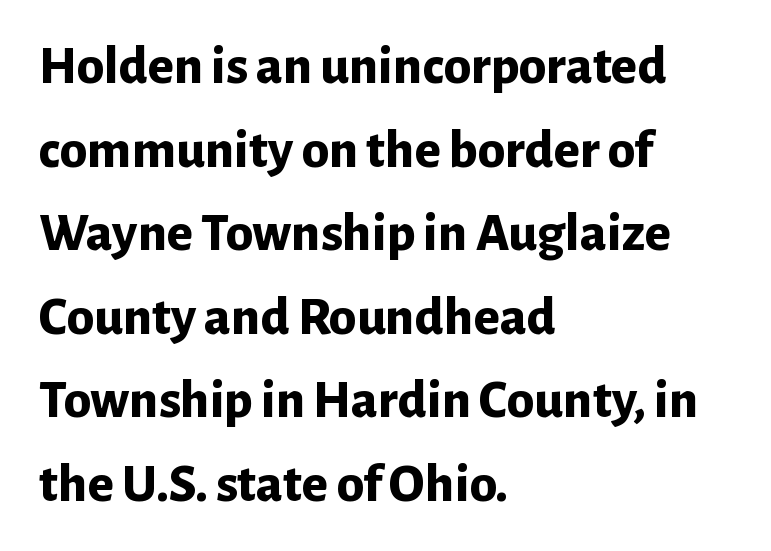
Q: Is the text bold? A: Yes.
Q: Is the text italic (slanted)? A: No, it is upright.
Q: Is the typeface a serif or a sans-serif typeface? A: Sans-serif.
Q: Is the text underlined? A: No.
Q: How is the paragraph aligned? A: Left-aligned.
Q: Is the spacing between letters normal or unusually wide? A: Normal.
Q: Is the spacing between lines tight, normal or loose? A: Normal.
Q: Width (condensed, normal, or wide)? A: Normal.
Q: Stroke contrast? A: Low.
Q: x-height? A: Medium.
Q: Monospaced? A: No.
